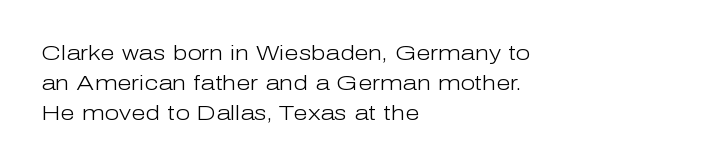
The image shows 21 px text type, upright; set left-aligned, normal line spacing (1.44x), normal letter spacing, not underlined.
